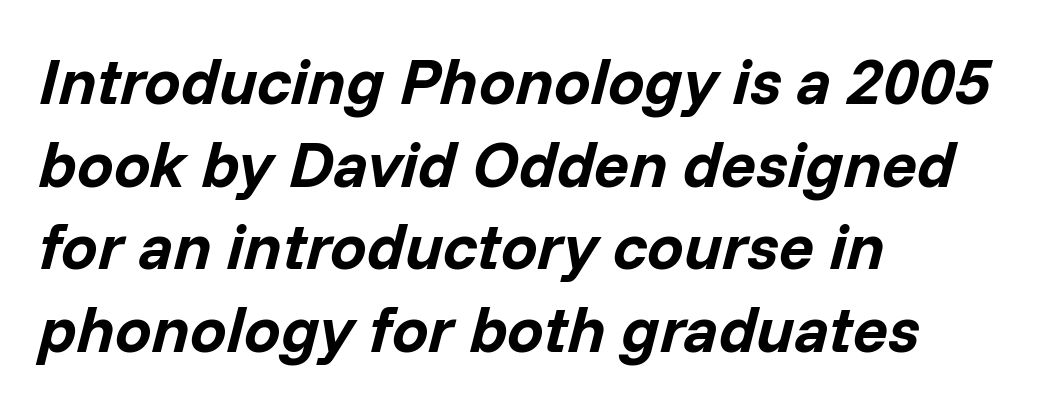
The zone under the glyphs is completely vacant. Leftover space on each line is placed entirely after the last word. The strokes are fattened all the way to bold. The gaps between neighbouring characters are ordinary and unremarkable. Spacing verdict: proportional, widths tailored to each character.
